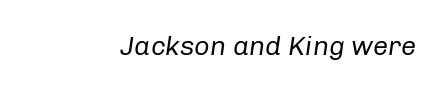
The image shows 27 px text type, italic (leaning right); set normal letter spacing, not underlined.
